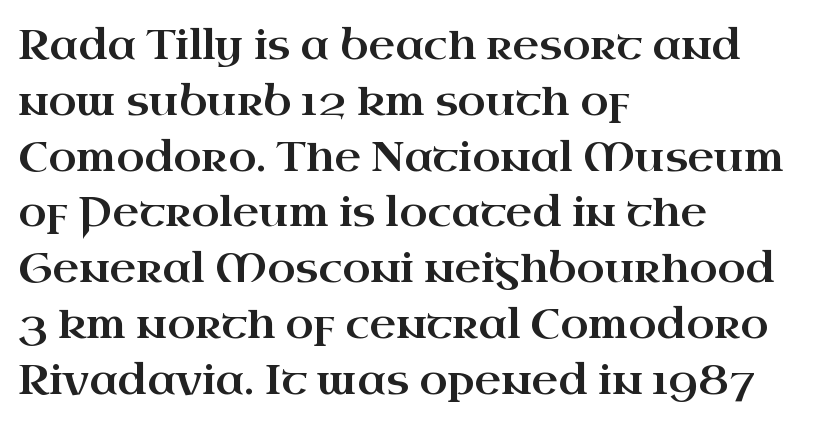
How are the letters spaced? Ordinarily, with no added tracking. The ragged edge is on the right, which tells us the setting is flush left. Look at the bottom of the vertical strokes: they flare into serifs here. This sample keeps an unexceptional amount of space between lines.
